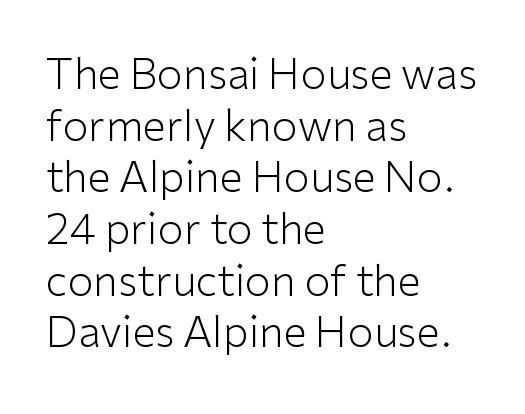
The image shows 42 px light sans-serif type, upright; set left-aligned, line spacing 1.23x, normal letter spacing, not underlined; low stroke contrast and a medium x-height.
